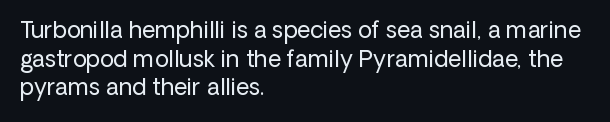
{"italic": "no", "bold": "no", "underline": "no", "align": "left", "line_spacing": "normal", "line_spacing_ratio": 1.25, "letter_spacing": "normal", "letter_spacing_em": 0.0, "glyph_px": 23}
